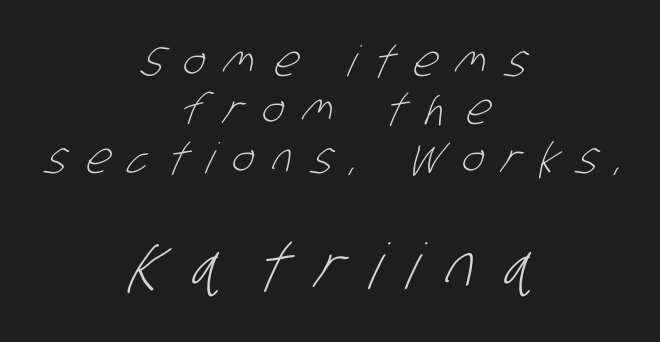
The typeface has the unassuming heft of standard copy or less. Visually, the bottom section dominates because its glyphs are scaled up. What kind of face is this? One without serifs — a sans. Each line is balanced around a shared central axis. Note the varied advance widths — an 'i' is clearly narrower than an 'm'.
